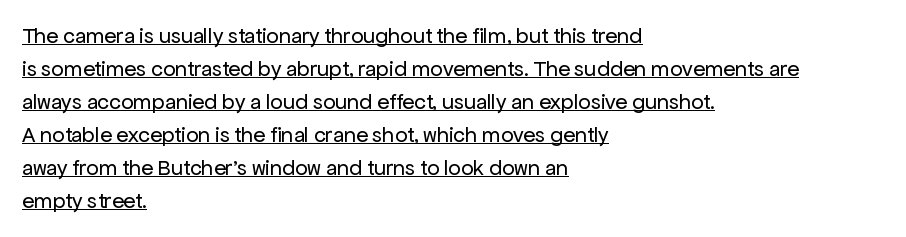
The image shows 22 px text type, upright; set left-aligned, normal line spacing (1.5x), normal letter spacing, underlined.
